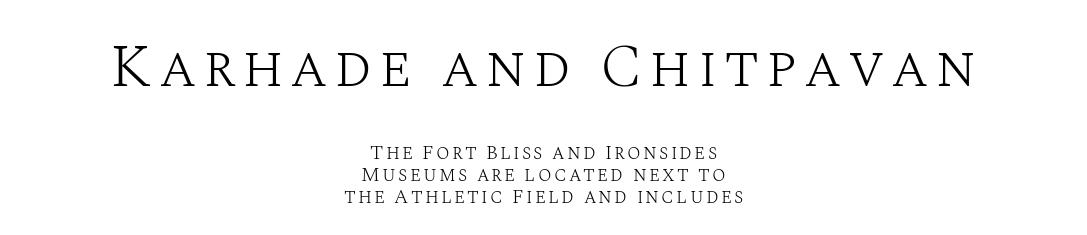
{"serif": "yes", "italic": "no", "bold": "no", "weight": "light", "width": "normal", "stroke_contrast": "medium", "x_height": "large", "monospaced": "no", "underline": "no", "align": "center", "line_spacing": "tight", "line_spacing_ratio": 1.11, "larger_block": "first", "size_ratio": 3.0, "glyph_px": 60}
